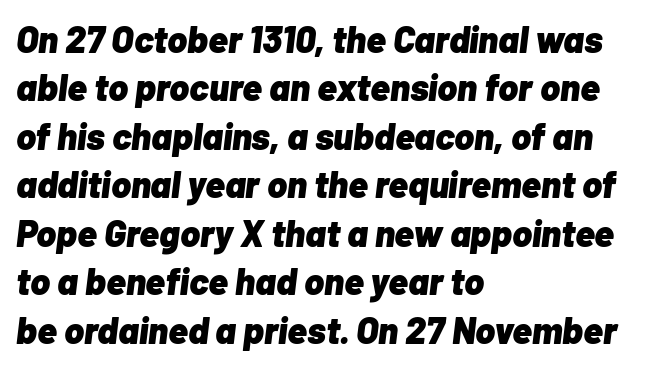
Q: Is the text bold? A: Yes.
Q: Is the text italic (slanted)? A: Yes, it leans right by about 7 degrees.
Q: Is the text underlined? A: No.
Q: How is the paragraph aligned? A: Left-aligned.
Q: Is the spacing between letters normal or unusually wide? A: Normal.
Q: Is the spacing between lines tight, normal or loose? A: Normal.
Q: Width (condensed, normal, or wide)? A: Normal.
Q: Stroke contrast? A: Low.
Q: x-height? A: Medium.
Q: Monospaced? A: No.
